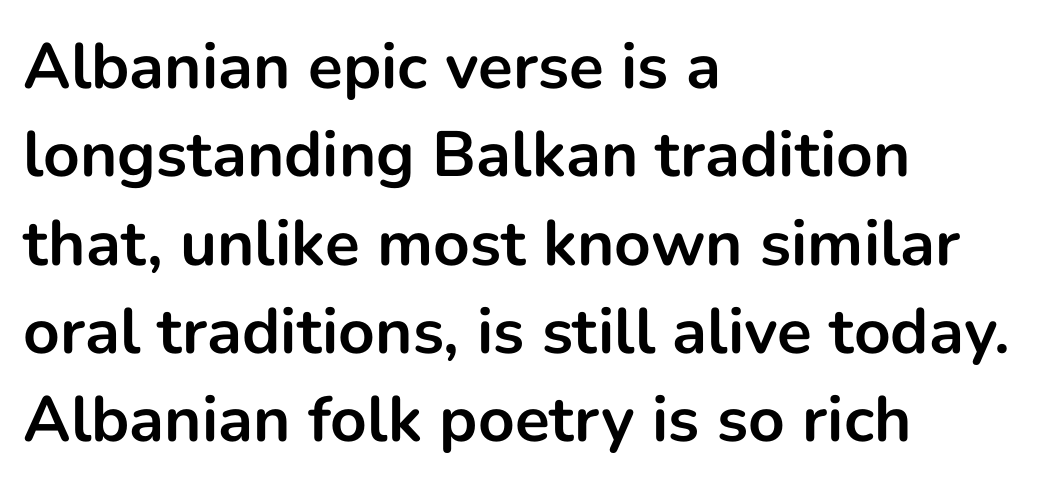
Q: Is the text bold? A: Yes.
Q: Is the text italic (slanted)? A: No, it is upright.
Q: Is the typeface a serif or a sans-serif typeface? A: Sans-serif.
Q: Is the text underlined? A: No.
Q: How is the paragraph aligned? A: Left-aligned.
Q: Is the spacing between letters normal or unusually wide? A: Normal.
Q: Is the spacing between lines tight, normal or loose? A: Normal.
Q: Width (condensed, normal, or wide)? A: Normal.
Q: Stroke contrast? A: Low.
Q: x-height? A: Medium.
Q: Monospaced? A: No.
